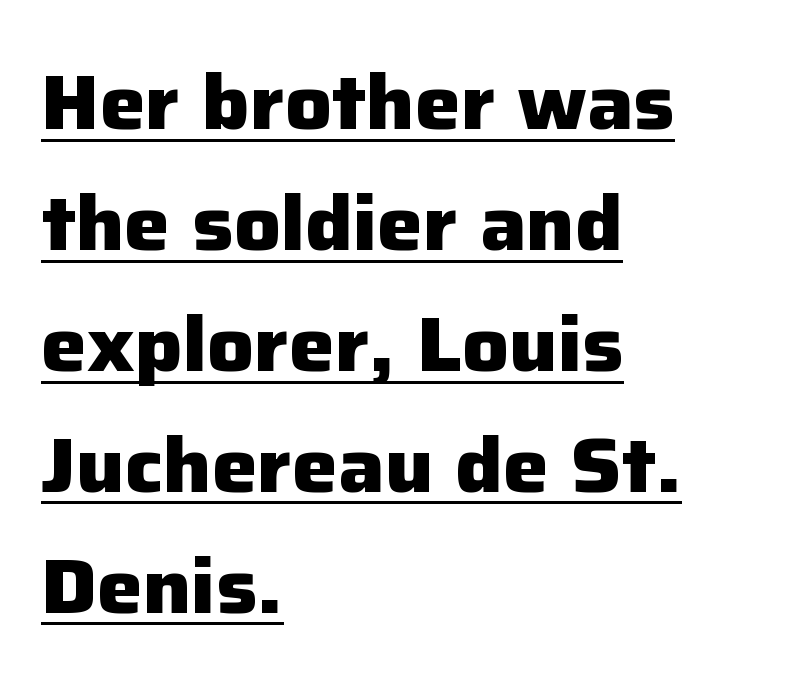
The image shows 77 px heavy sans-serif type, upright; set left-aligned, normal line spacing (1.57x), normal letter spacing, underlined; low stroke contrast and a medium x-height.
